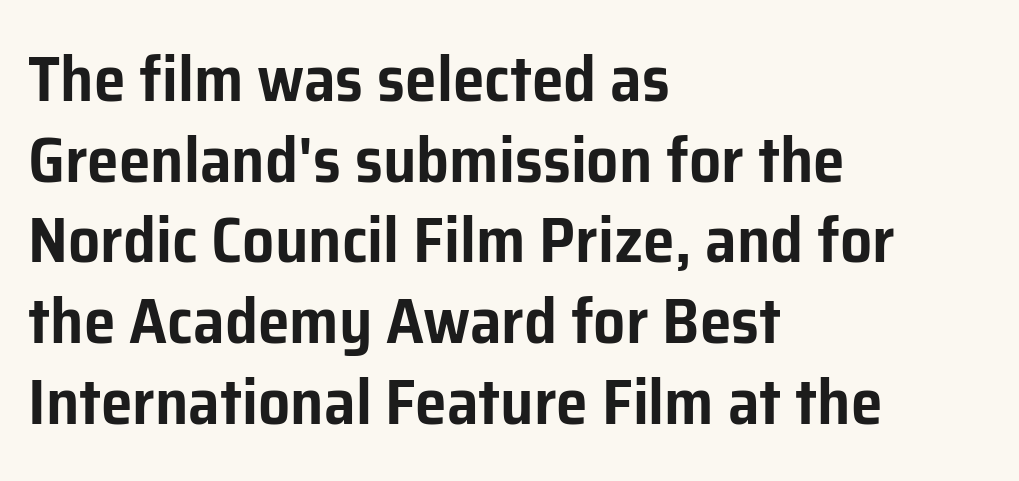
Inter-character spacing is left at the font's built-in metrics. Successive baselines arrive at the customary interval. Descenders are the only things crossing below the line. The typesetter chose a ragged-right arrangement here.
